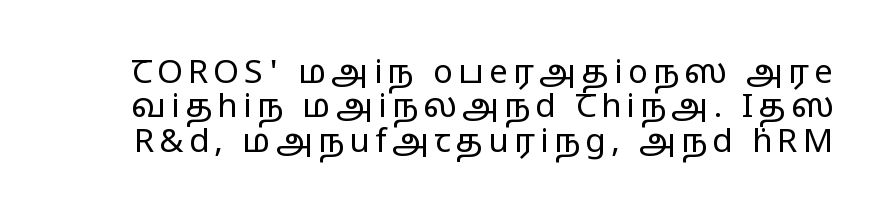
These lines were composed using upright roman letters. Leading: reduced. Looks like regular typesetting: each glyph gets only the width it needs. The words here are not underlined. In terms of letterform style, serifs are entirely absent.
